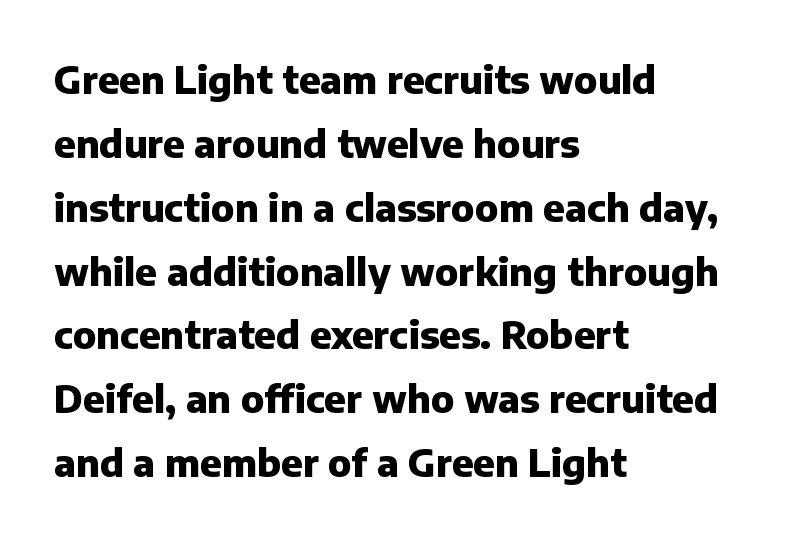
Q: Is the text bold? A: Yes.
Q: Is the text italic (slanted)? A: No, it is upright.
Q: Is the typeface a serif or a sans-serif typeface? A: Sans-serif.
Q: Is the text underlined? A: No.
Q: How is the paragraph aligned? A: Left-aligned.
Q: Is the spacing between letters normal or unusually wide? A: Normal.
Q: Is the spacing between lines tight, normal or loose? A: Normal.
Q: Width (condensed, normal, or wide)? A: Normal.
Q: Stroke contrast? A: Low.
Q: x-height? A: Medium.
Q: Monospaced? A: No.
